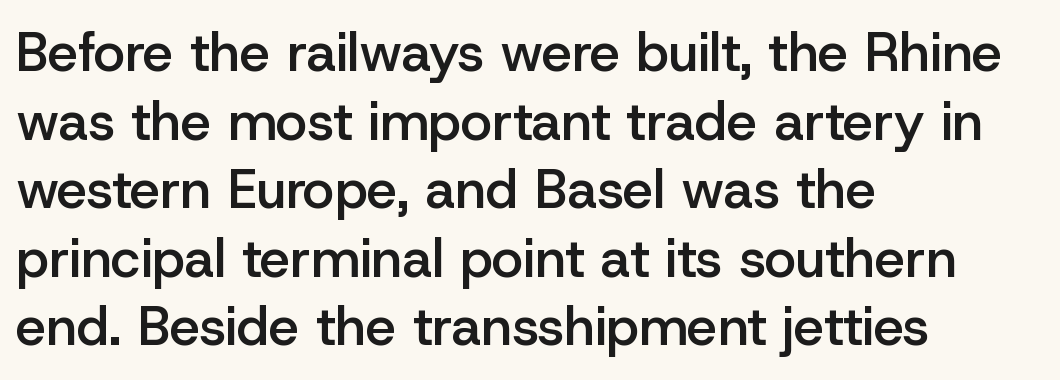
Q: Is the text bold? A: Semi-bold.
Q: Is the text italic (slanted)? A: No, it is upright.
Q: Is the typeface a serif or a sans-serif typeface? A: Sans-serif.
Q: Is the text underlined? A: No.
Q: How is the paragraph aligned? A: Left-aligned.
Q: Is the spacing between letters normal or unusually wide? A: Normal.
Q: Is the spacing between lines tight, normal or loose? A: Normal.
Q: Width (condensed, normal, or wide)? A: Normal.
Q: Stroke contrast? A: Low.
Q: x-height? A: Medium.
Q: Monospaced? A: No.
